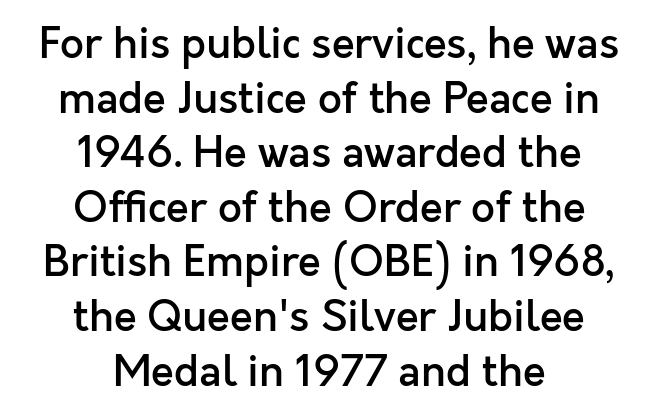
The image shows 42 px semibold sans-serif type, upright; set centered, normal line spacing (1.3x), normal letter spacing, not underlined; a medium x-height.
